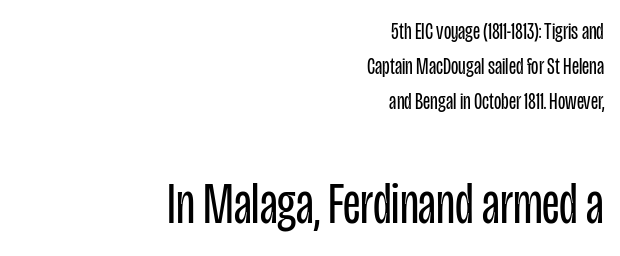
{"serif": "no", "italic": "no", "bold": "no", "weight": "regular", "width": "condensed", "stroke_contrast": "low", "x_height": "large", "monospaced": "no", "underline": "no", "align": "right", "line_spacing": "normal", "line_spacing_ratio": 1.46, "letter_spacing": "normal", "letter_spacing_em": 0.0, "larger_block": "second", "size_ratio": 2.46, "glyph_px": 59}
